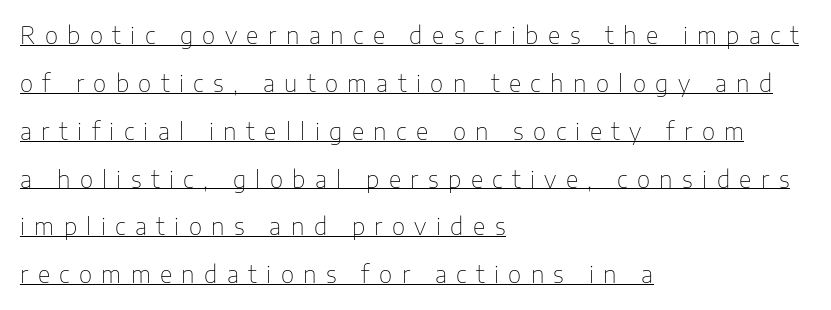
The lettering holds an erect, upright posture throughout. How are the letters spaced? Widely, with obvious added tracking. Vertically, the passage feels expansive, rows floating well apart. Letters have the restrained weight of plain body copy at most. In designer terms, the underline attribute is active on this setting.
